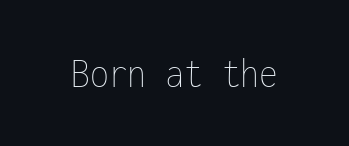
If you drew a line through each stem, it would be perfectly vertical. Each word holds together tightly as a unit, with standard inter-letter gaps. Note the uniform advance width — an 'i' takes as much space as an 'm'. Heaviness? Minimal to ordinary, like unemphasized prose. Only glyphs here, with clear space below each row.
